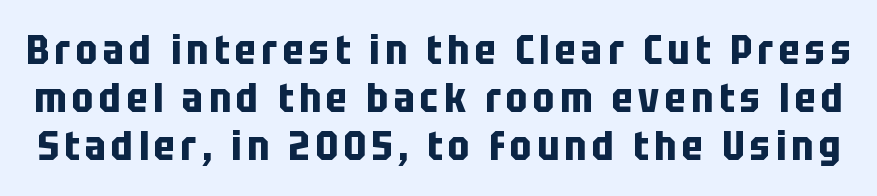
Q: Is the text bold? A: Yes.
Q: Is the text italic (slanted)? A: No, it is upright.
Q: Is the typeface a serif or a sans-serif typeface? A: Sans-serif.
Q: Is the text underlined? A: No.
Q: Width (condensed, normal, or wide)? A: Condensed.
Q: Stroke contrast? A: Low.
Q: x-height? A: Large.
Q: Monospaced? A: No.
